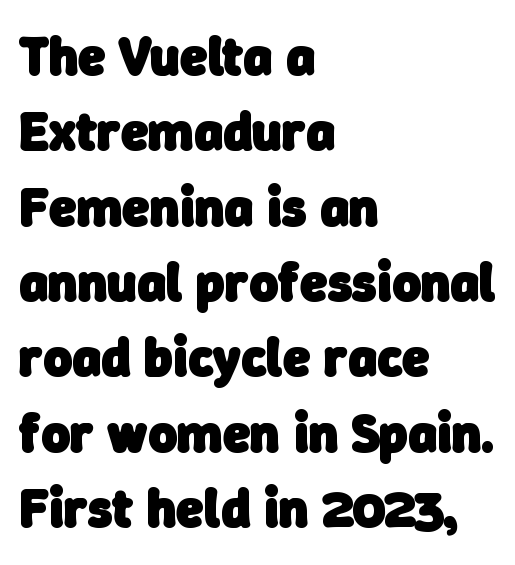
What stands out about the letter spacing? Nothing — it is the standard amount. Character widths vary here, with narrow letters taking less room than wide ones. The lines in this sample share a left origin and differ only in where they stop. Reading down the column, the eye jumps a familiar distance to each next line. This rendering features lettering with no underline.
